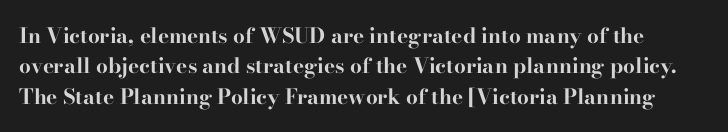
Strong, thick strokes mark this as bold type. Is there much room between lines? A standard amount, neither cramped nor airy. Descender tails drop into unmarked territory. This rendering leaves character spacing at its baseline value. Tall strokes in this sample are plumb rather than angled.
